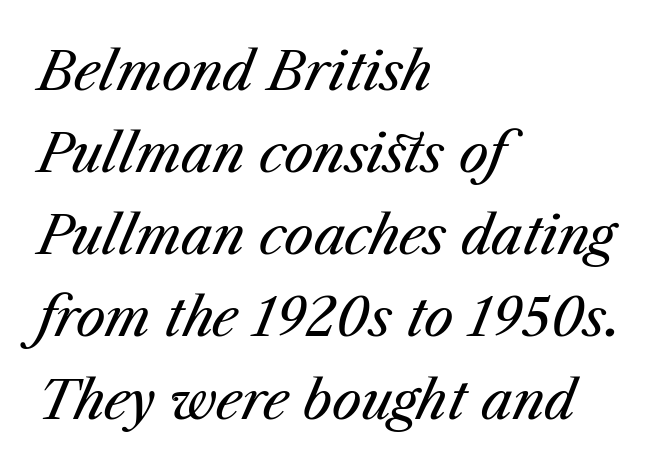
Q: Is the text bold? A: No.
Q: Is the text italic (slanted)? A: Yes, it leans right by about 23 degrees.
Q: Is the text underlined? A: No.
Q: How is the paragraph aligned? A: Left-aligned.
Q: Is the spacing between letters normal or unusually wide? A: Normal.
Q: Is the spacing between lines tight, normal or loose? A: Normal.
Q: Width (condensed, normal, or wide)? A: Normal.
Q: Stroke contrast? A: Medium.
Q: x-height? A: Medium.
Q: Monospaced? A: No.
